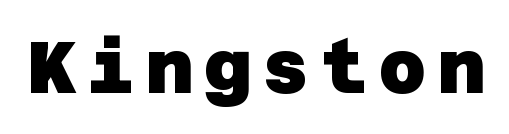
The image shows 73 px heavy sans-serif type; set not underlined; low stroke contrast and a large x-height.
